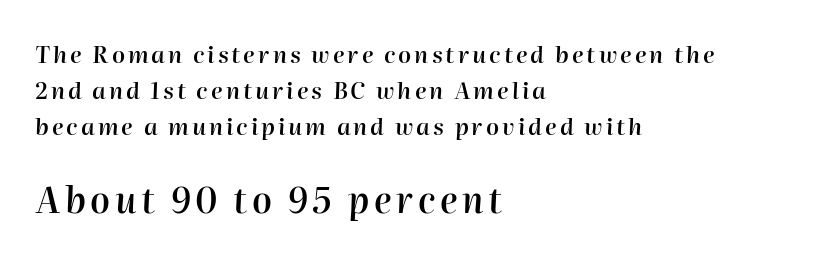
Q: Is the text bold? A: Semi-bold.
Q: Is the text italic (slanted)? A: Yes, it leans right by about 2 degrees.
Q: Is the text underlined? A: No.
Q: How is the paragraph aligned? A: Left-aligned.
Q: Is the spacing between lines tight, normal or loose? A: Normal.
Q: Which block of text is set in a larger size, the first (top) or the second (bottom)? A: The second (bottom) one.
Q: Width (condensed, normal, or wide)? A: Normal.
Q: Stroke contrast? A: High.
Q: x-height? A: Medium.
Q: Monospaced? A: No.
